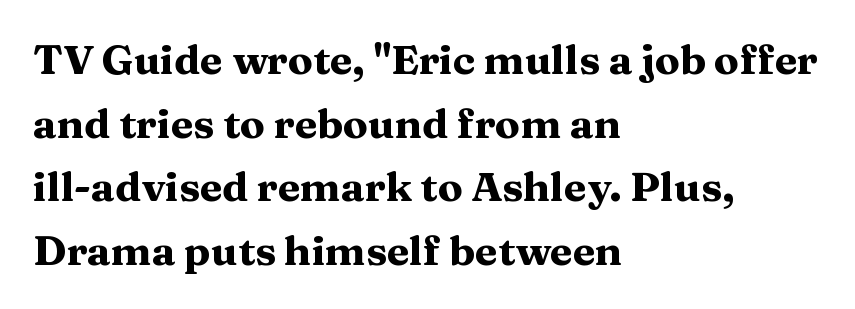
The passage is arranged the way most books set body copy — flush left. Tracking here is standard; glyphs follow each other at the usual distance. The area under the type is left untouched. I'd describe the lettering as bold — thick and assertive.
